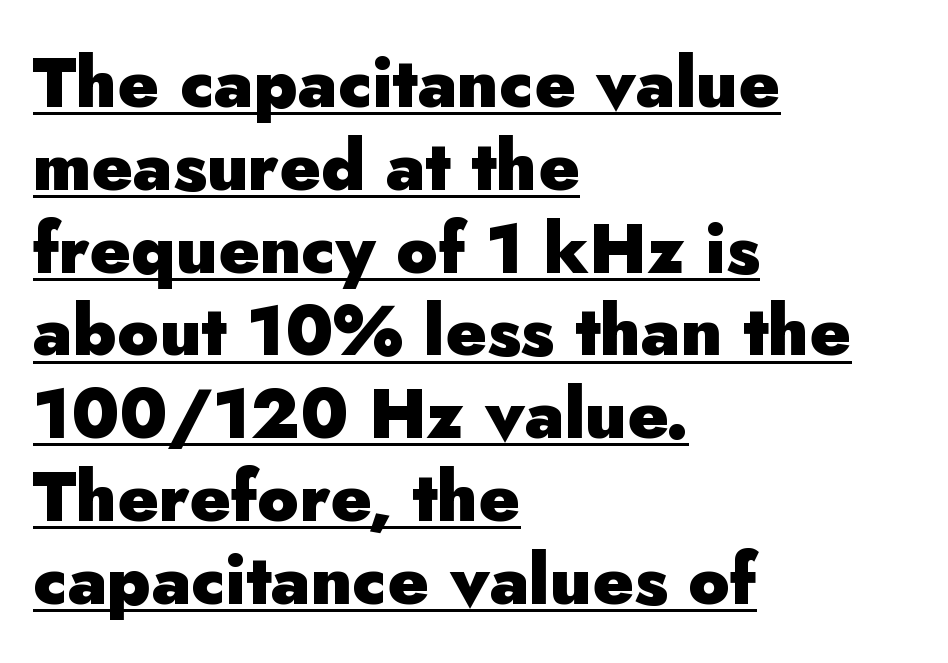
The image shows 69 px heavy sans-serif type, upright; set left-aligned, line spacing 1.2x, normal letter spacing, underlined; low stroke contrast and a small x-height.
